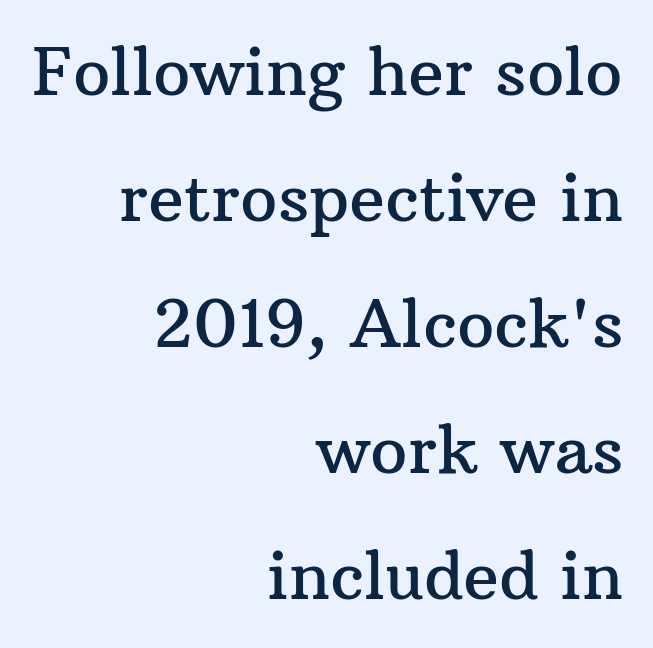
{"serif": "yes", "italic": "no", "width": "normal", "stroke_contrast": "medium", "x_height": "medium", "monospaced": "no", "underline": "no", "align": "right", "line_spacing": "loose", "line_spacing_ratio": 1.91, "letter_spacing": "normal", "letter_spacing_em": 0.0, "glyph_px": 66}
